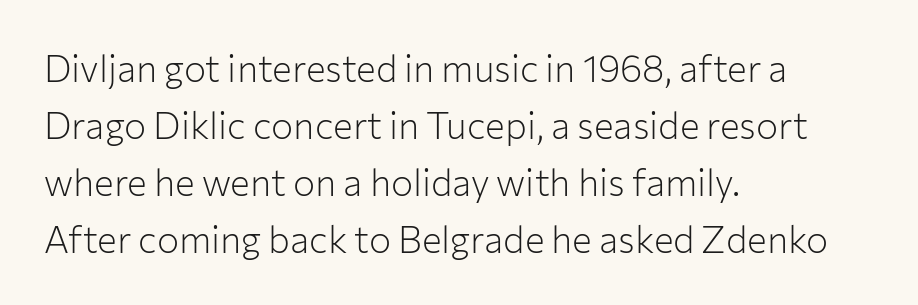
The image shows 37 px light sans-serif type, upright; set left-aligned, normal line spacing (1.54x), normal letter spacing, not underlined; low stroke contrast and a medium x-height.
